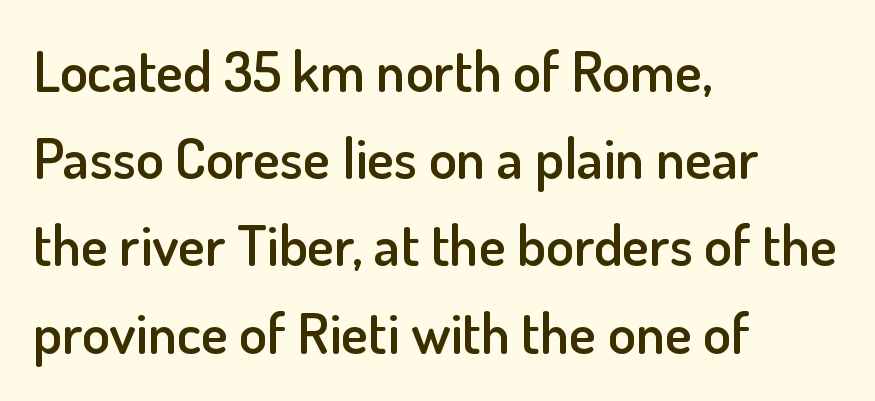
{"serif": "no", "italic": "no", "bold": "semi", "weight": "semibold", "width": "normal", "stroke_contrast": "low", "x_height": "small", "monospaced": "no", "underline": "no", "align": "left", "line_spacing": "normal", "line_spacing_ratio": 1.53, "letter_spacing": "normal", "letter_spacing_em": 0.0, "glyph_px": 57}
